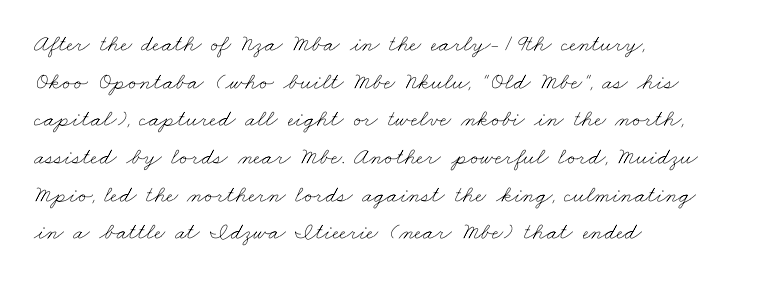
{"bold": "no", "underline": "no", "align": "left", "line_spacing": "normal", "line_spacing_ratio": 1.57, "letter_spacing": "normal", "letter_spacing_em": 0.0, "glyph_px": 24}
